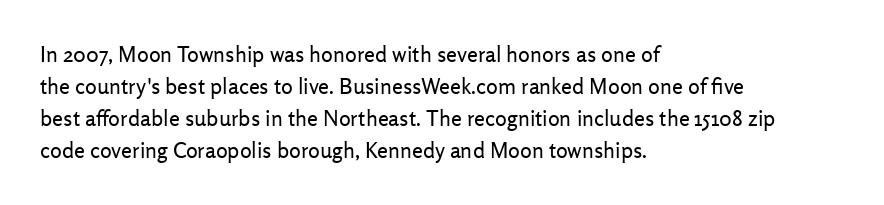
The image shows 22 px text type, upright; set left-aligned, normal line spacing (1.46x), normal letter spacing, not underlined.
